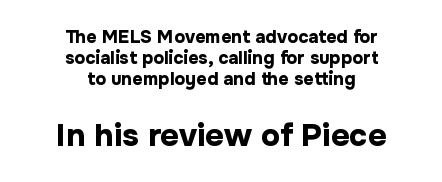
The image shows 32 px bold sans-serif type, upright; set centered, line spacing 1.18x, normal letter spacing, not underlined; the second (bottom) block is 1.78x larger; low stroke contrast and a medium x-height.
